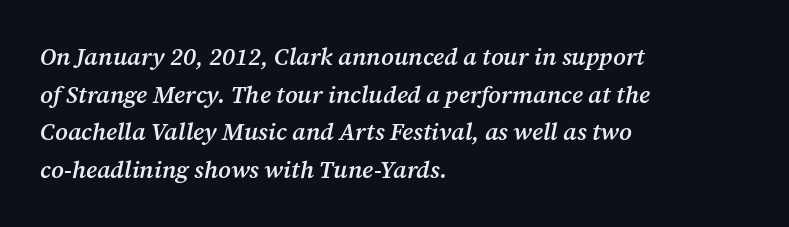
{"italic": "yes", "lean": "right", "slant_degrees": 12, "bold": "semi", "underline": "no", "align": "left", "line_spacing": "normal", "line_spacing_ratio": 1.57, "letter_spacing": "normal", "letter_spacing_em": 0.0, "glyph_px": 24}
